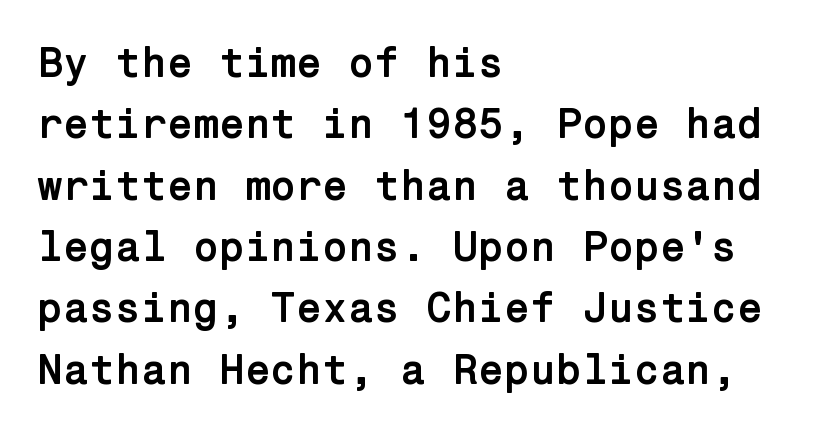
Q: Is the text bold? A: Yes.
Q: Is the text italic (slanted)? A: No, it is upright.
Q: Is the typeface a serif or a sans-serif typeface? A: Sans-serif.
Q: Is the text underlined? A: No.
Q: How is the paragraph aligned? A: Left-aligned.
Q: Is the spacing between letters normal or unusually wide? A: Normal.
Q: Is the spacing between lines tight, normal or loose? A: Normal.
Q: Width (condensed, normal, or wide)? A: Normal.
Q: Stroke contrast? A: Low.
Q: x-height? A: Medium.
